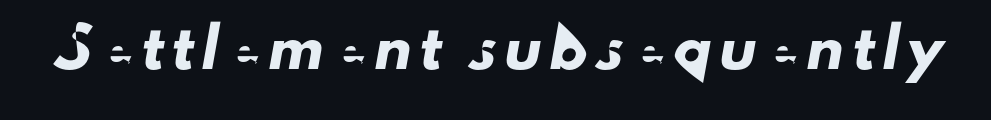
Anything drawn beneath the words? Only blank space. What stands out about the letter spacing? Its width — letters are far apart. These lines are rendered in a variable-pitch font. The font family rendered here belongs to the sans-serif group.
